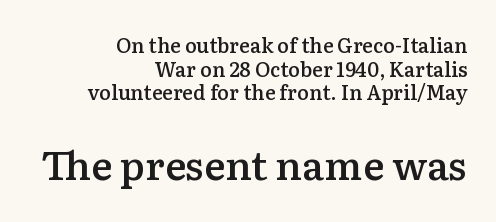
The image shows 40 px semibold serif type, upright; set right-aligned, line spacing 1.18x, normal letter spacing, not underlined; the second (bottom) block is 2.0x larger; low stroke contrast and a medium x-height.
